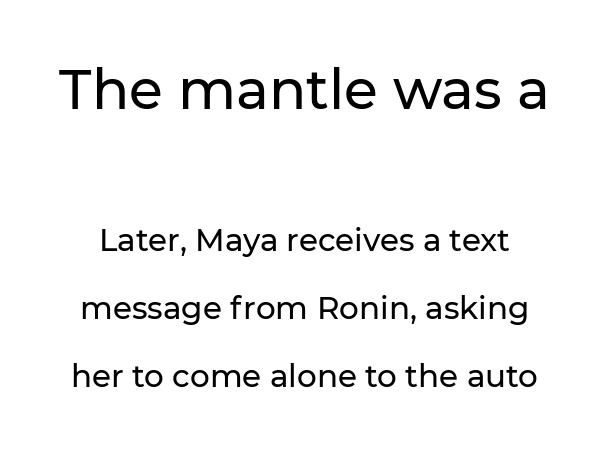
Each row of text sits above clean, open space. The font's upright variant was chosen for this text. The more generous point size was reserved for the upper chunk. The passage shown stacks its lines with a broad gap. This sample uses a sans-serif face. Each word holds together tightly as a unit, with standard inter-letter gaps.
